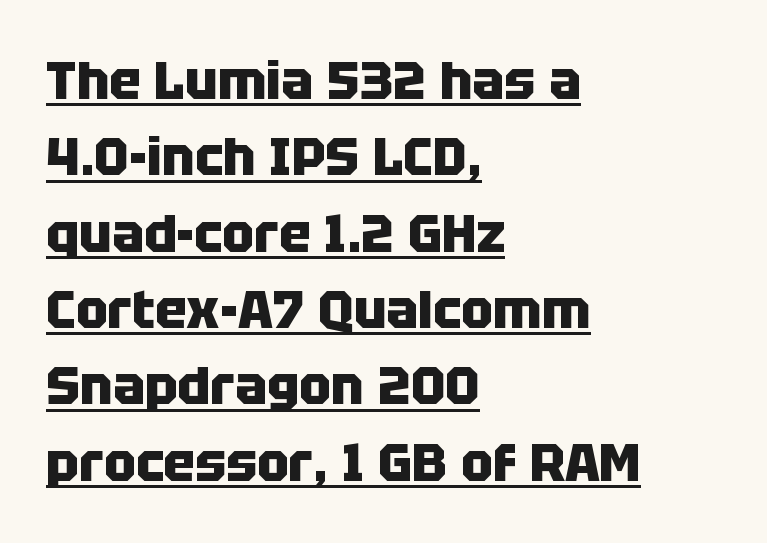
The image shows 53 px heavy sans-serif type, upright; set left-aligned, normal line spacing (1.44x), normal letter spacing, underlined; low stroke contrast and a large x-height.
